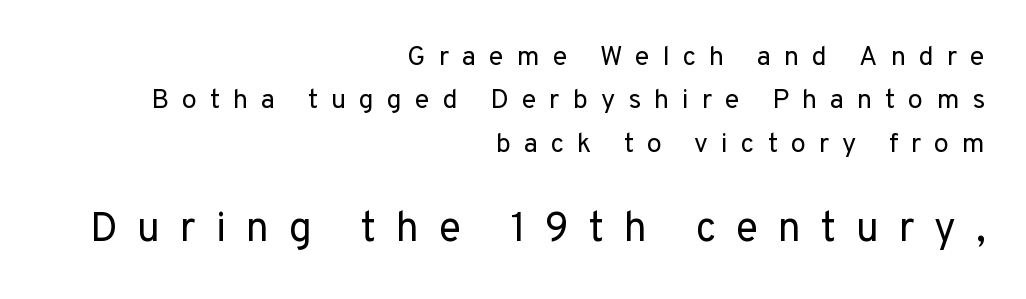
The image shows 41 px regular-weight sans-serif type, upright; set right-aligned, normal line spacing (1.61x), unusually wide letter spacing (+0.48 em), not underlined; the second (bottom) block is 1.52x larger; low stroke contrast and a medium x-height.
